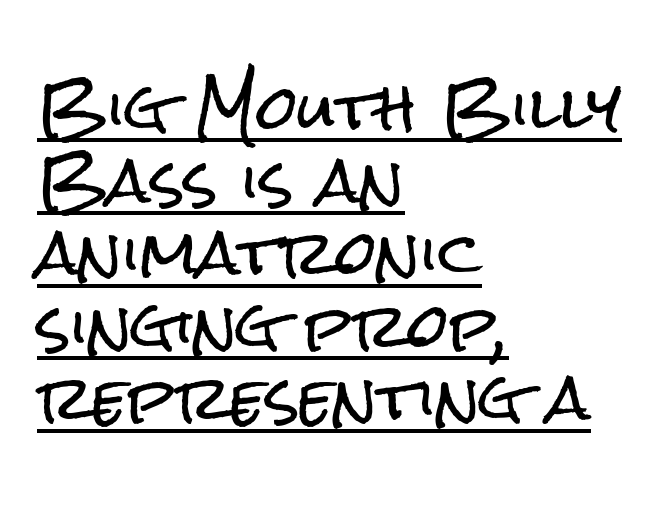
The image shows 59 px condensed sans-serif type, upright; set left-aligned, line spacing 1.23x, normal letter spacing, underlined; low stroke contrast and a medium x-height.
